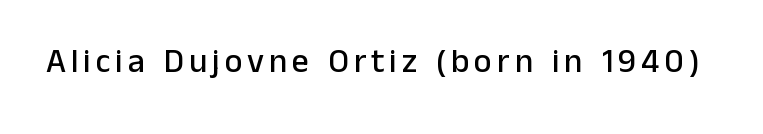
The image shows 34 px sans-serif type, upright; set not underlined; low stroke contrast and a medium x-height.
